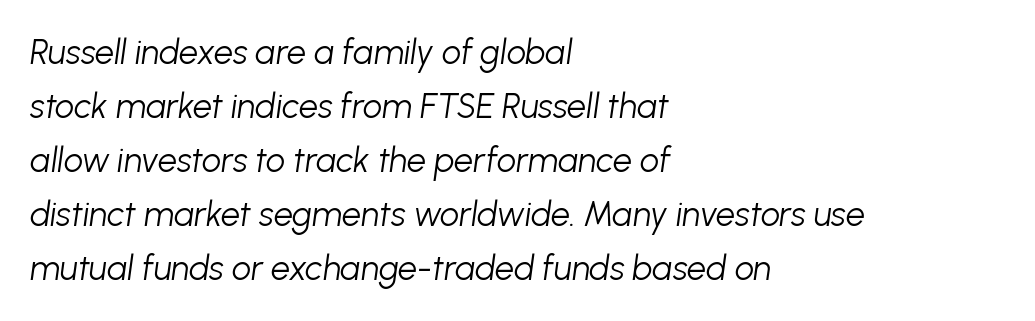
Q: Is the text bold? A: No.
Q: Is the text italic (slanted)? A: Yes, it leans right by about 8 degrees.
Q: Is the text underlined? A: No.
Q: How is the paragraph aligned? A: Left-aligned.
Q: Is the spacing between letters normal or unusually wide? A: Normal.
Q: Is the spacing between lines tight, normal or loose? A: Normal.
Q: Width (condensed, normal, or wide)? A: Normal.
Q: Stroke contrast? A: Low.
Q: x-height? A: Medium.
Q: Monospaced? A: No.
